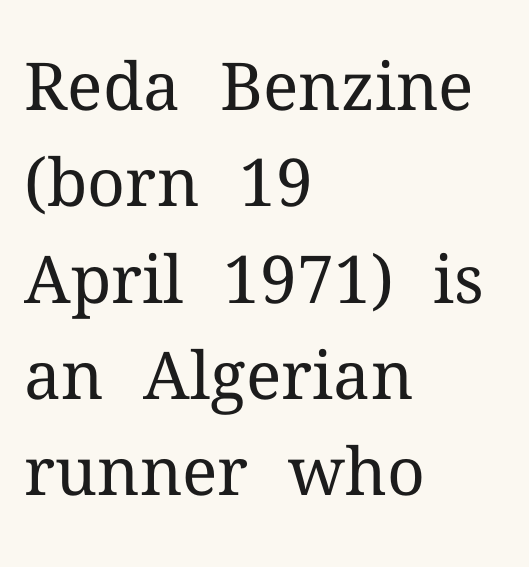
Q: Is the text bold? A: No.
Q: Is the text italic (slanted)? A: No, it is upright.
Q: Is the typeface a serif or a sans-serif typeface? A: Serif.
Q: Is the text underlined? A: No.
Q: How is the paragraph aligned? A: Left-aligned.
Q: Is the spacing between letters normal or unusually wide? A: Normal.
Q: Is the spacing between lines tight, normal or loose? A: Normal.
Q: Width (condensed, normal, or wide)? A: Normal.
Q: Stroke contrast? A: Medium.
Q: x-height? A: Medium.
Q: Monospaced? A: No.
